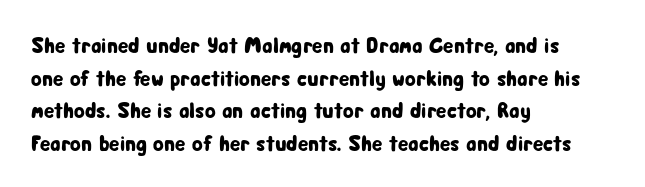
The image shows 22 px text type, upright; set left-aligned, normal line spacing (1.48x), normal letter spacing, not underlined.
